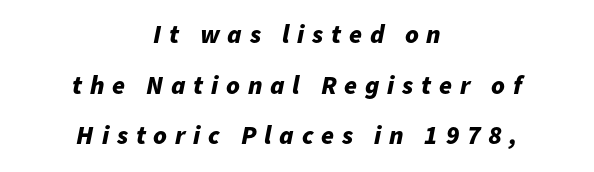
Spacing between characters has been opened up far beyond the box default. Casual observation: everything's sitting right in the middle. Honestly, there is no underline to notice here at all. Summary of weight: heavy, a full bold. The passage shown stacks its lines with a broad gap.
